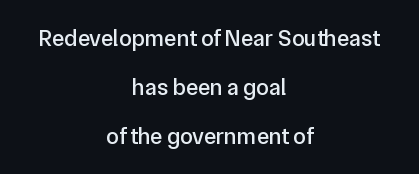
The image shows 23 px text type, upright; set centered, loose line spacing (2.12x), normal letter spacing, not underlined.
